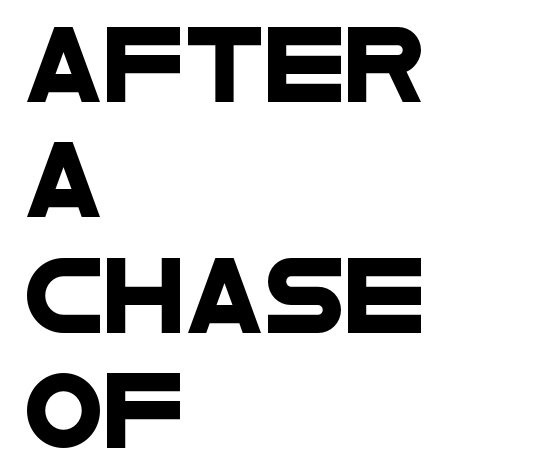
The image shows 73 px wide sans-serif type; set left-aligned, normal line spacing (1.58x), normal letter spacing, not underlined; low stroke contrast and a large x-height.
